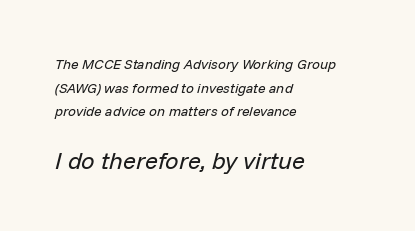
The image shows 24 px text type, italic (leaning right); set left-aligned, normal line spacing (1.69x), normal letter spacing, not underlined; the second (bottom) block is 1.71x larger.
